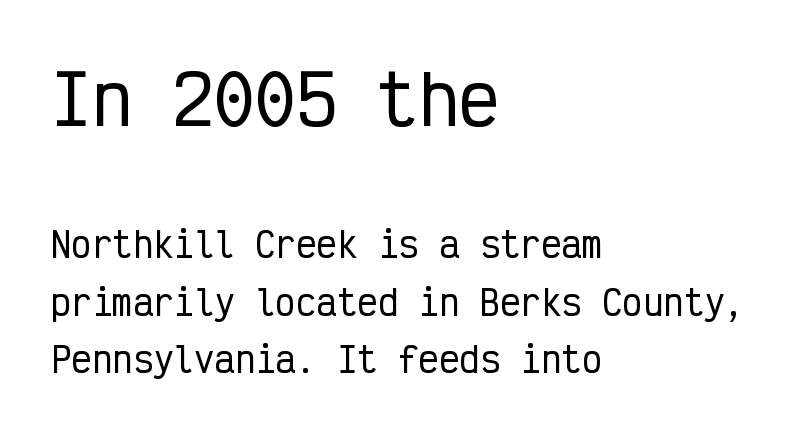
The typography opts for an upright posture over an oblique one. This sample uses a sans-serif face. The passage shown is not underscored anywhere. Here the designer chose a console-style face with uniform glyph widths. The block of text has a typical density, with ordinary space between rows. Glyph-to-glyph distance matches everyday printed text.
